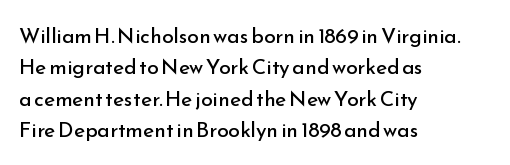
The image shows 21 px text type, upright; set left-aligned, normal line spacing (1.49x), normal letter spacing, not underlined.
